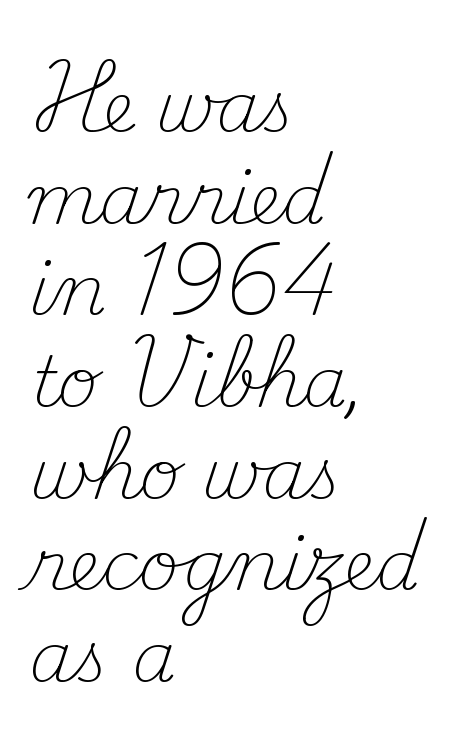
The image shows 70 px light serif type; set left-aligned, normal line spacing (1.31x), normal letter spacing, not underlined; medium stroke contrast and a small x-height.
